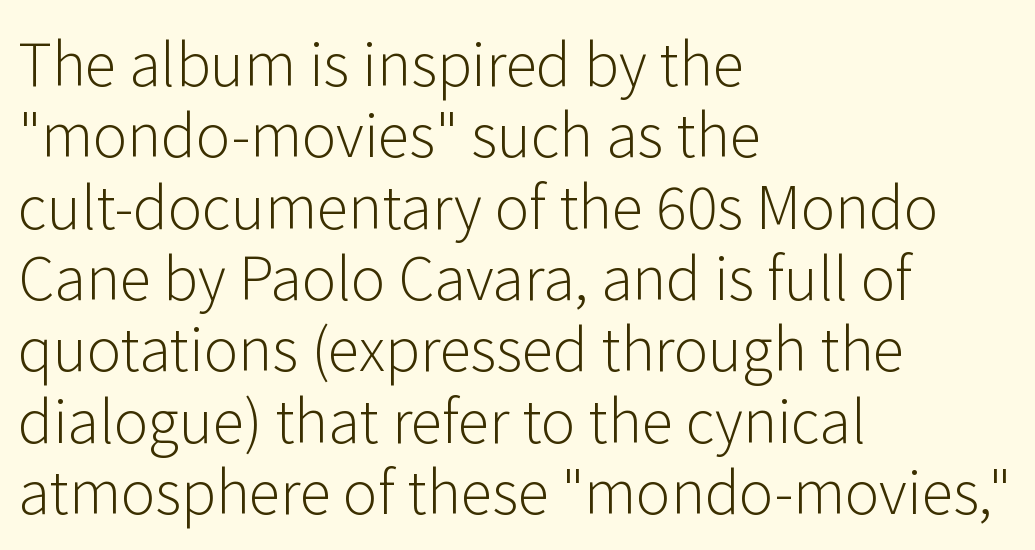
{"serif": "no", "italic": "no", "bold": "no", "weight": "light", "width": "normal", "stroke_contrast": "low", "x_height": "medium", "monospaced": "no", "underline": "no", "align": "left", "line_spacing_ratio": 1.23, "letter_spacing": "normal", "letter_spacing_em": 0.0, "glyph_px": 58}
